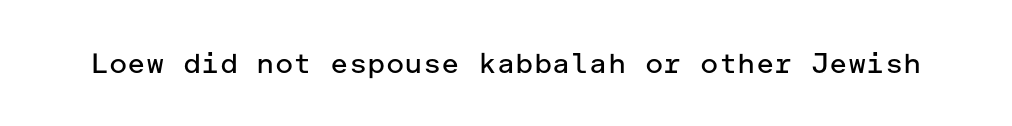
The typeface chosen for these lines omits serifs. Letters have the restrained weight of plain body copy at most. This is the regular roman posture of the typeface. Does extra space separate the letters? No, they use regular spacing. The foot of each line stays bare and open.
